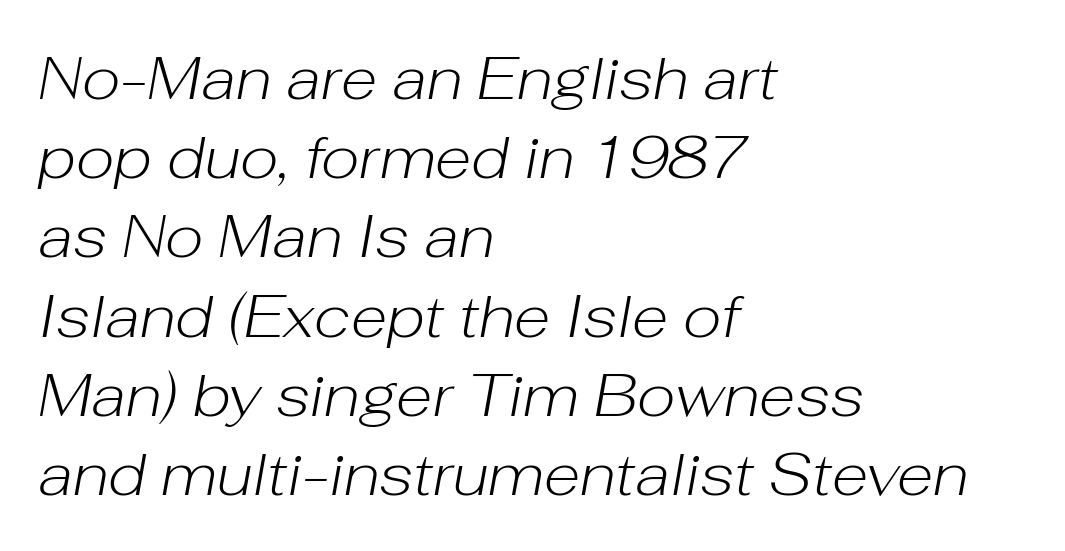
No word sits above an underline. The whole block is typeset with a tilt. Horizontally, the lines are justified to the leading edge only. Do the characters align in a grid? No, the font is proportional.
